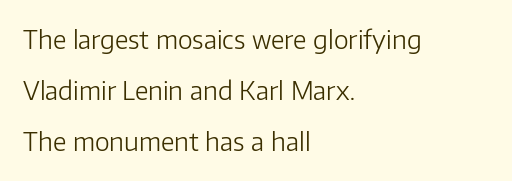
Q: Is the text bold? A: No.
Q: Is the text italic (slanted)? A: No, it is upright.
Q: Is the text underlined? A: No.
Q: How is the paragraph aligned? A: Left-aligned.
Q: Is the spacing between letters normal or unusually wide? A: Normal.
Q: Is the spacing between lines tight, normal or loose? A: Loose.
